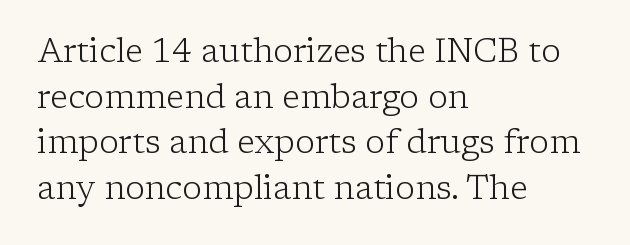
Notice how the stems are strictly vertical — no italics here. The typeface chosen for these lines features serifs. Varying glyph widths throughout — classic text-font behaviour. Every row of glyphs begins at an identical x-position on the left.
